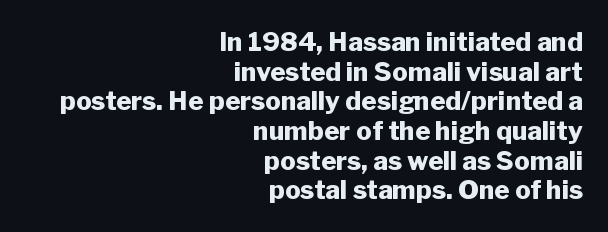
Upright lettering throughout. Does the weight exceed regular? Yes, all the way to bold. Typeset ragged left — the right edge is the straight one. Honestly, the letter spacing is just normal — you wouldn't notice it. The specimen omits any rule beneath the text block's lines.
